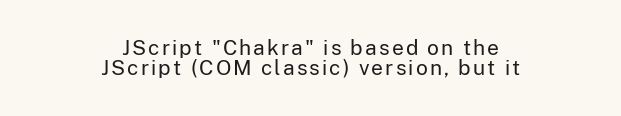
Q: Is the text bold? A: No.
Q: Is the text italic (slanted)? A: No, it is upright.
Q: Is the text underlined? A: No.
Q: How is the paragraph aligned? A: Centered.
Q: Is the spacing between lines tight, normal or loose? A: Tight.
